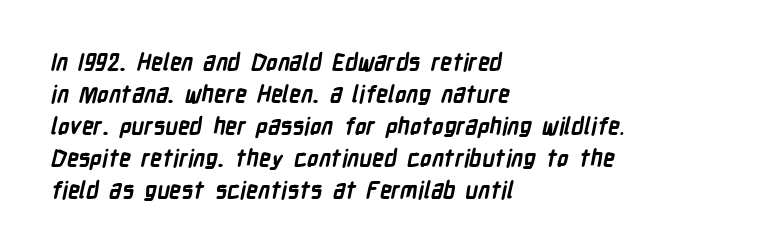
The image shows 23 px bold type; set left-aligned, normal line spacing (1.39x), normal letter spacing, not underlined.
